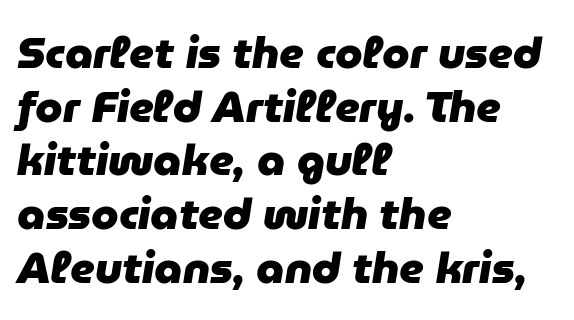
Looks like regular typesetting: each glyph gets only the width it needs. If you drew a ruler down the left edge, every line would touch it. The axis of the letterforms is tilted away from vertical. The letters are bold, with thick, heavy strokes. The rendering keeps characters at their native spacing.
